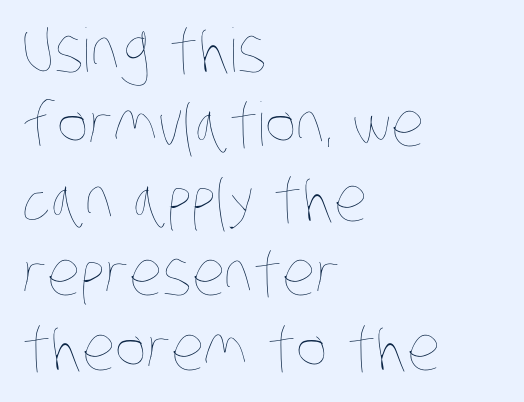
Q: Is the text bold? A: No.
Q: Is the text underlined? A: No.
Q: How is the paragraph aligned? A: Left-aligned.
Q: Is the spacing between letters normal or unusually wide? A: Normal.
Q: Width (condensed, normal, or wide)? A: Condensed.
Q: Stroke contrast? A: Low.
Q: x-height? A: Large.
Q: Monospaced? A: No.
